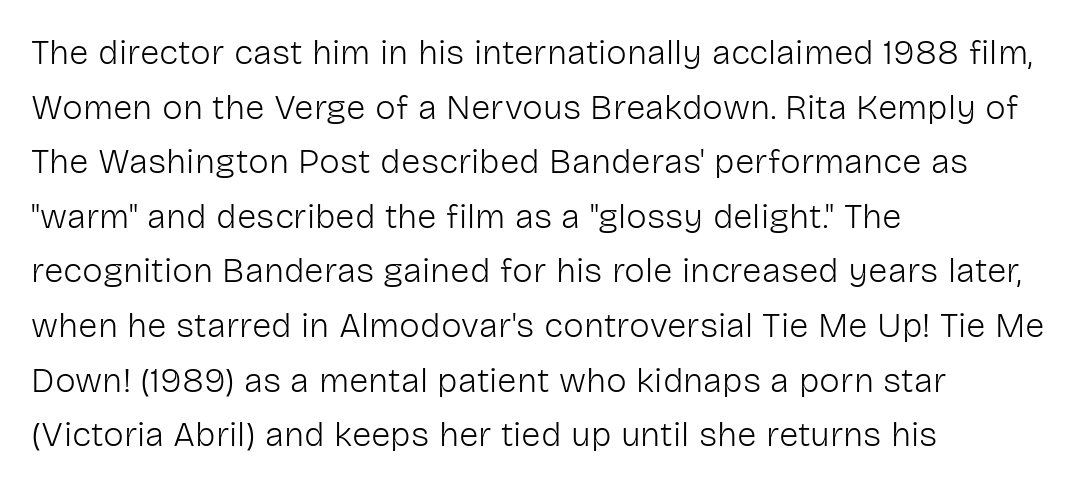
{"serif": "no", "italic": "no", "bold": "no", "weight": "light", "width": "normal", "stroke_contrast": "low", "x_height": "medium", "monospaced": "no", "underline": "no", "align": "left", "line_spacing": "normal", "line_spacing_ratio": 1.56, "letter_spacing": "normal", "letter_spacing_em": 0.0, "glyph_px": 35}
